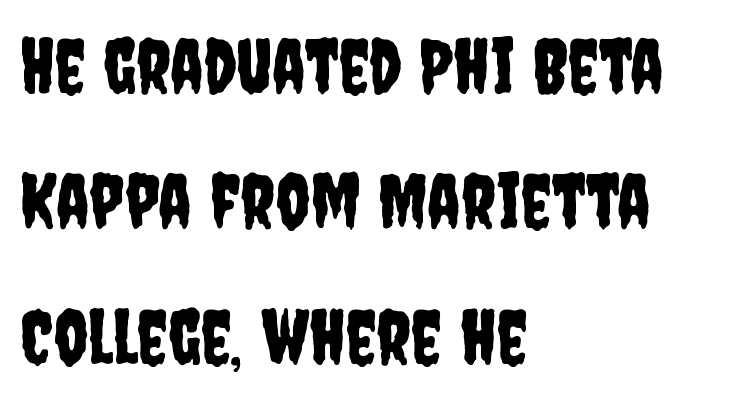
The image shows 76 px condensed sans-serif type, upright; set left-aligned, line spacing 1.78x, normal letter spacing, not underlined; low stroke contrast and a large x-height.
